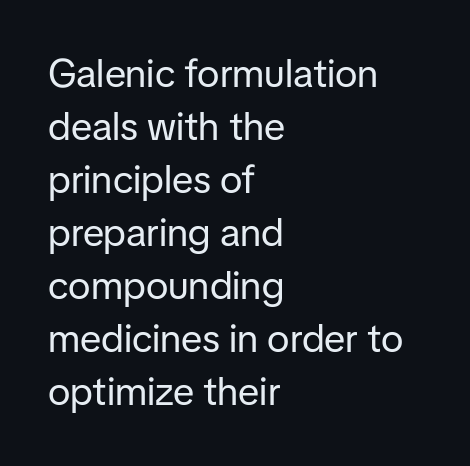
Q: Is the text bold? A: No.
Q: Is the text italic (slanted)? A: No, it is upright.
Q: Is the typeface a serif or a sans-serif typeface? A: Sans-serif.
Q: Is the text underlined? A: No.
Q: How is the paragraph aligned? A: Left-aligned.
Q: Is the spacing between letters normal or unusually wide? A: Normal.
Q: Is the spacing between lines tight, normal or loose? A: Normal.
Q: Width (condensed, normal, or wide)? A: Normal.
Q: Stroke contrast? A: Low.
Q: x-height? A: Medium.
Q: Monospaced? A: No.
